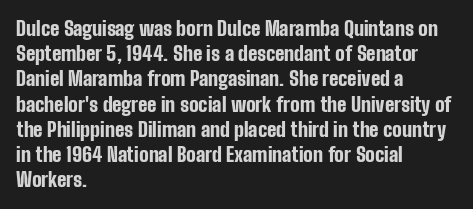
Q: Is the text bold? A: Yes.
Q: Is the text italic (slanted)? A: No, it is upright.
Q: Is the text underlined? A: No.
Q: How is the paragraph aligned? A: Left-aligned.
Q: Is the spacing between letters normal or unusually wide? A: Normal.
Q: Is the spacing between lines tight, normal or loose? A: Normal.
